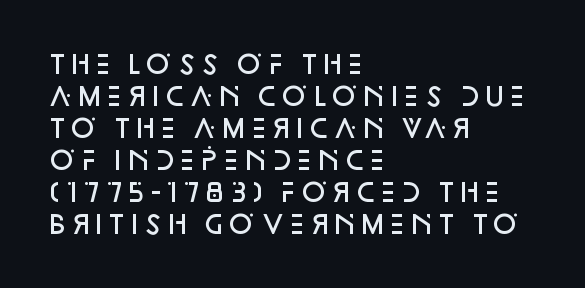
Tracking value appears to be zero — textbook default spacing. Weight check: semibold — heavier than regular, not quite bold. Line starts are locked; line ends wander. How would I describe the line gaps? Plain and ordinary. The gap between lines stays unmarked. Posture: straight, roman, zero tilt.
